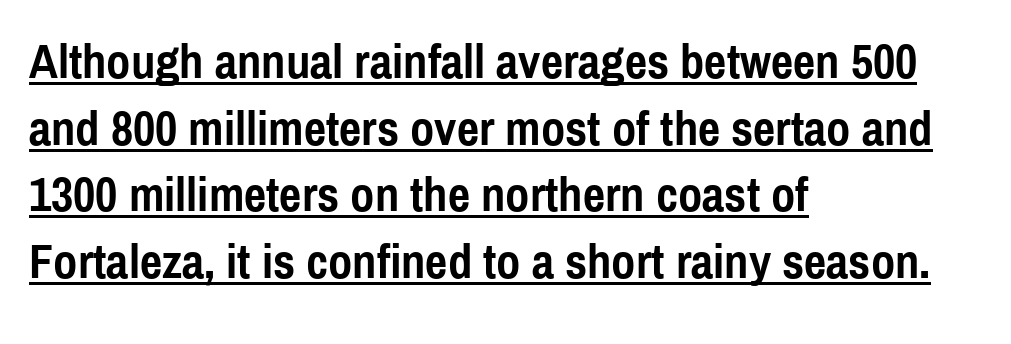
{"serif": "no", "italic": "no", "bold": "yes", "weight": "semibold", "width": "condensed", "x_height": "medium", "monospaced": "no", "underline": "yes", "align": "left", "line_spacing": "normal", "line_spacing_ratio": 1.36, "letter_spacing": "normal", "letter_spacing_em": 0.0, "glyph_px": 49}
